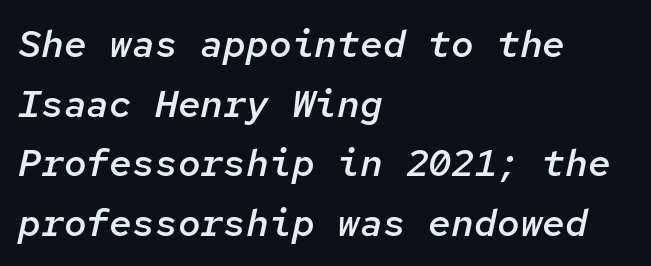
The image shows 38 px semibold type, italic (leaning right), monospaced; set left-aligned, normal line spacing (1.57x), normal letter spacing, not underlined; low stroke contrast and a medium x-height.
